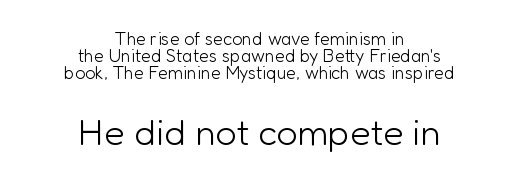
Very little white space separates one row of letters from the next. The face used here is proportionally spaced, like ordinary book or web type. Nope, not italic — everything's standing straight. Letters rest on an invisible, unmarked baseline. Here the glyphs are tracked normally, forming tight word shapes. The typeface has the unassuming heft of standard copy or less.
